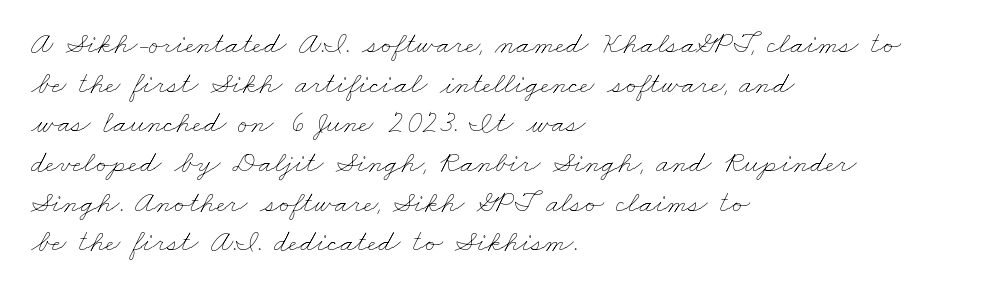
Q: Is the text bold? A: No.
Q: Is the text underlined? A: No.
Q: How is the paragraph aligned? A: Left-aligned.
Q: Is the spacing between letters normal or unusually wide? A: Normal.
Q: Is the spacing between lines tight, normal or loose? A: Normal.
Q: Width (condensed, normal, or wide)? A: Wide.
Q: Stroke contrast? A: Low.
Q: x-height? A: Small.
Q: Monospaced? A: No.
